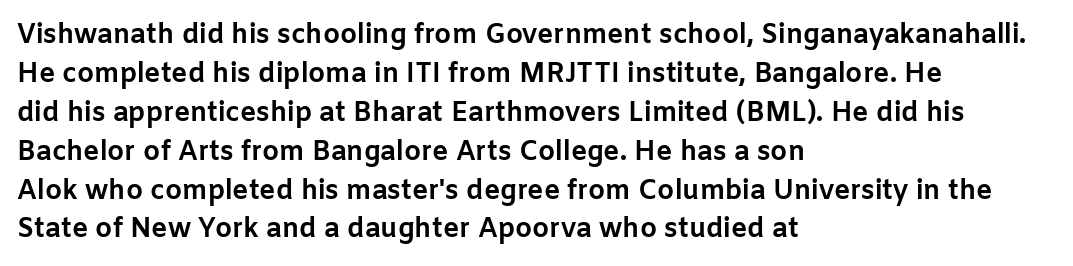
Q: Is the text bold? A: Yes.
Q: Is the text italic (slanted)? A: No, it is upright.
Q: Is the text underlined? A: No.
Q: How is the paragraph aligned? A: Left-aligned.
Q: Is the spacing between letters normal or unusually wide? A: Normal.
Q: Is the spacing between lines tight, normal or loose? A: Normal.
